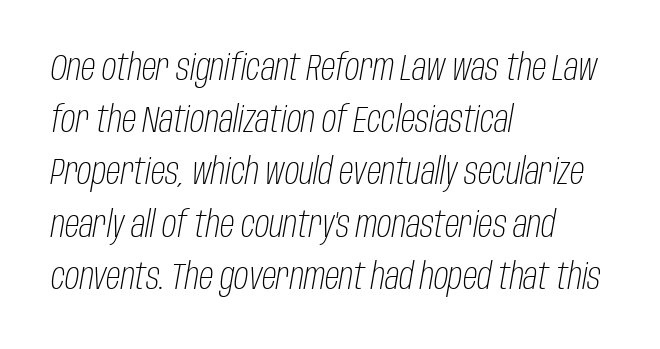
Q: Is the text bold? A: No.
Q: Is the text italic (slanted)? A: Yes, it leans right by about 10 degrees.
Q: Is the text underlined? A: No.
Q: How is the paragraph aligned? A: Left-aligned.
Q: Is the spacing between letters normal or unusually wide? A: Normal.
Q: Is the spacing between lines tight, normal or loose? A: Normal.
Q: Width (condensed, normal, or wide)? A: Condensed.
Q: Stroke contrast? A: Low.
Q: x-height? A: Large.
Q: Monospaced? A: No.
